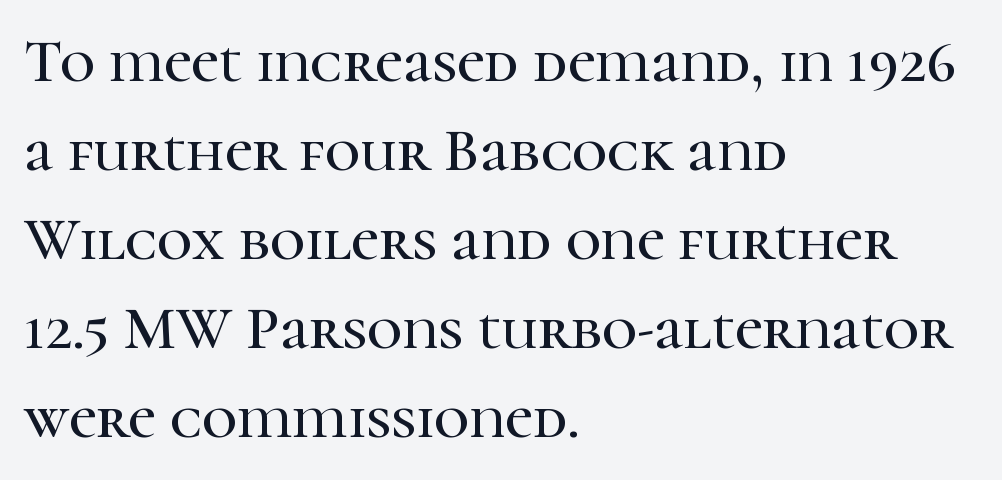
Q: Is the text italic (slanted)? A: No, it is upright.
Q: Is the typeface a serif or a sans-serif typeface? A: Serif.
Q: Is the text underlined? A: No.
Q: How is the paragraph aligned? A: Left-aligned.
Q: Is the spacing between letters normal or unusually wide? A: Normal.
Q: Is the spacing between lines tight, normal or loose? A: Normal.
Q: Width (condensed, normal, or wide)? A: Normal.
Q: Stroke contrast? A: High.
Q: x-height? A: Medium.
Q: Monospaced? A: No.
